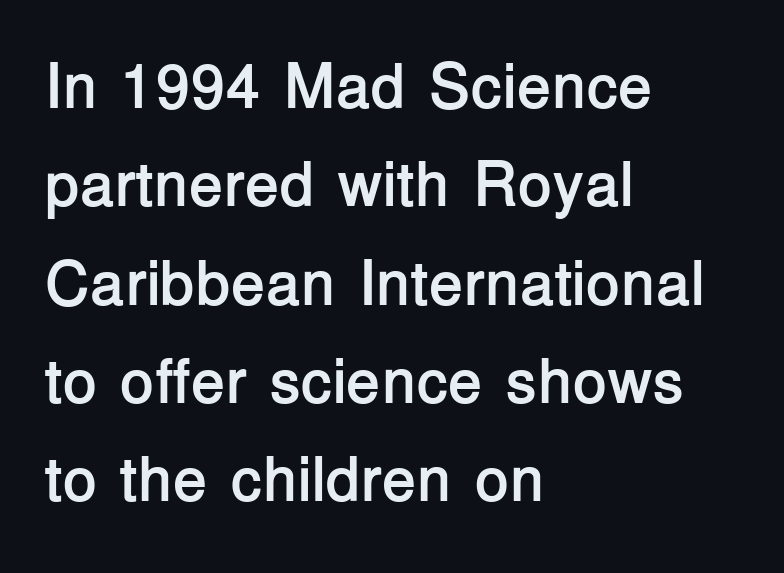
Q: Is the text bold? A: Yes.
Q: Is the text italic (slanted)? A: No, it is upright.
Q: Is the typeface a serif or a sans-serif typeface? A: Sans-serif.
Q: Is the text underlined? A: No.
Q: How is the paragraph aligned? A: Left-aligned.
Q: Is the spacing between letters normal or unusually wide? A: Normal.
Q: Is the spacing between lines tight, normal or loose? A: Normal.
Q: Width (condensed, normal, or wide)? A: Normal.
Q: Stroke contrast? A: Low.
Q: x-height? A: Medium.
Q: Monospaced? A: No.
